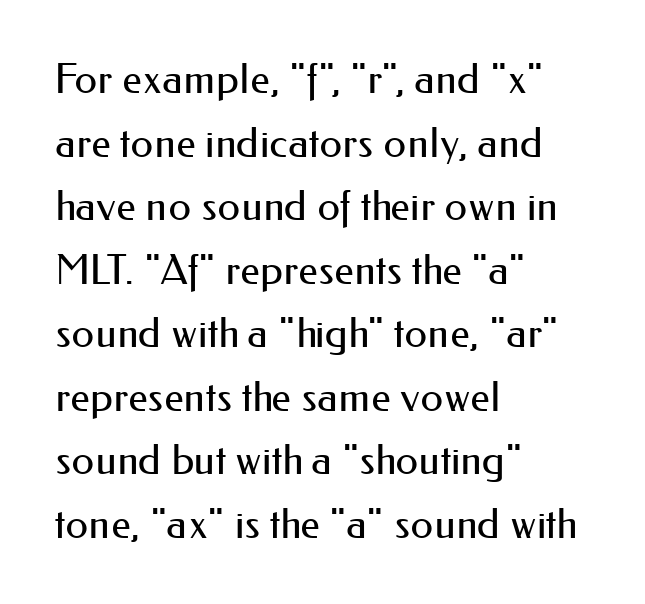
Nobody touched the tracking dial on this one. A typesetter would label this face a sans. Alignment: flush left. Think standard paragraph weight, or any step lighter than that.
